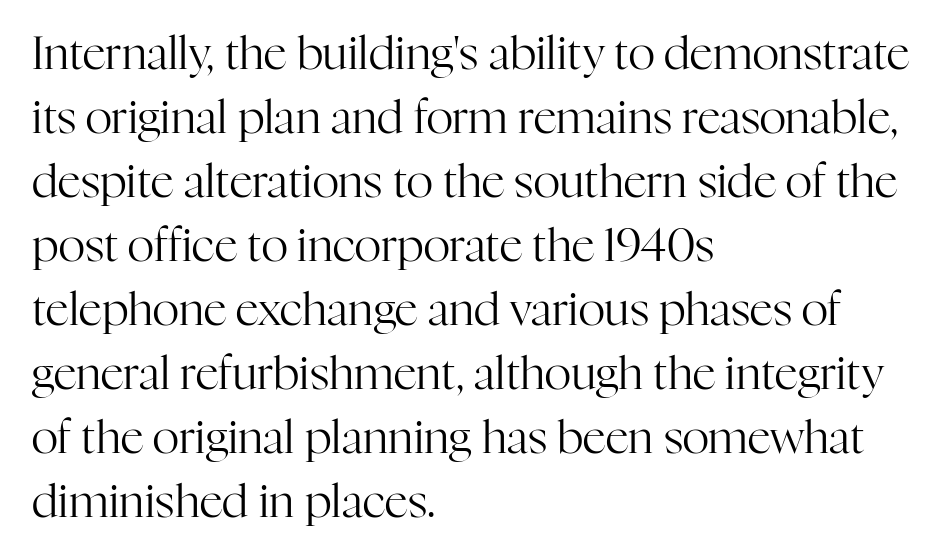
Q: Is the text bold? A: No.
Q: Is the text italic (slanted)? A: No, it is upright.
Q: Is the typeface a serif or a sans-serif typeface? A: Serif.
Q: Is the text underlined? A: No.
Q: How is the paragraph aligned? A: Left-aligned.
Q: Is the spacing between letters normal or unusually wide? A: Normal.
Q: Is the spacing between lines tight, normal or loose? A: Normal.
Q: Width (condensed, normal, or wide)? A: Normal.
Q: Stroke contrast? A: High.
Q: x-height? A: Medium.
Q: Monospaced? A: No.
